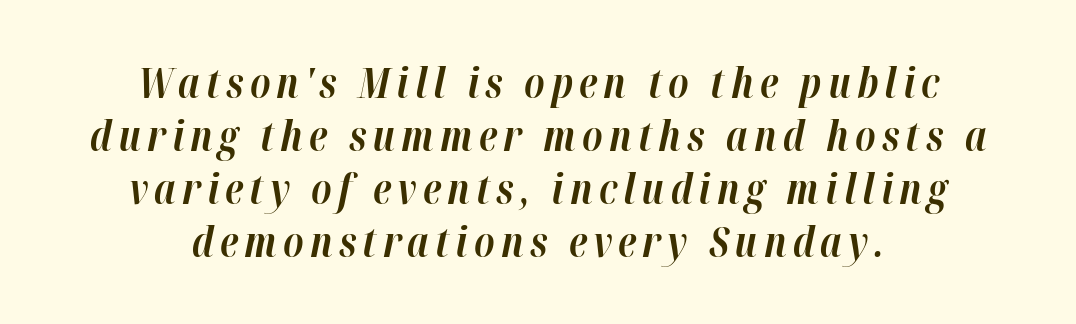
Q: Is the text bold? A: Yes.
Q: Is the text italic (slanted)? A: Yes, it leans right by about 12 degrees.
Q: Is the text underlined? A: No.
Q: How is the paragraph aligned? A: Centered.
Q: Is the spacing between lines tight, normal or loose? A: Normal.
Q: Width (condensed, normal, or wide)? A: Normal.
Q: Stroke contrast? A: High.
Q: x-height? A: Medium.
Q: Monospaced? A: No.
